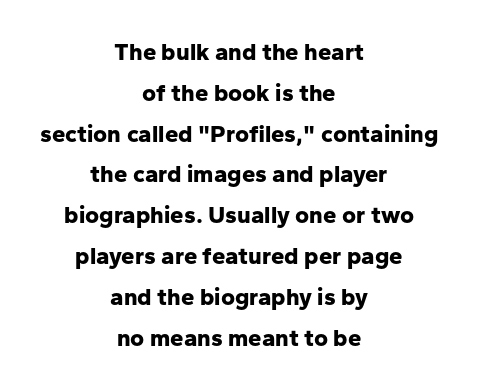
{"italic": "no", "bold": "yes", "underline": "no", "align": "center", "line_spacing": "normal", "line_spacing_ratio": 1.7, "letter_spacing": "normal", "letter_spacing_em": 0.0, "glyph_px": 24}
